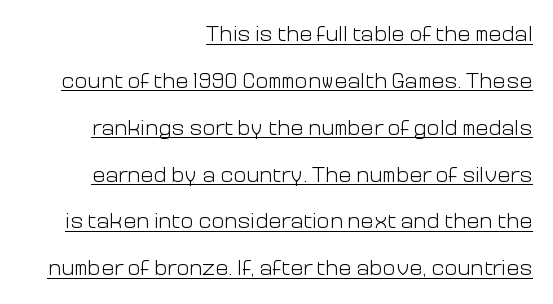
{"italic": "no", "bold": "no", "underline": "yes", "align": "right", "line_spacing": "loose", "line_spacing_ratio": 2.13, "letter_spacing": "normal", "letter_spacing_em": 0.0, "glyph_px": 22}
